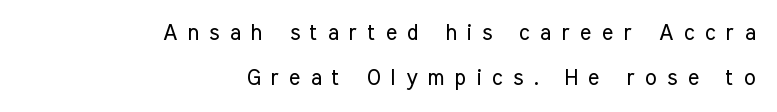
No letter is thick-stroked: the sample isn't bold. A bare baseline throughout the passage. Line ends are locked; line starts wander. Caption: expanded tracking, letters set apart. Do the letters lean? They stand straight. These lines stand farther apart than default settings would place them.
